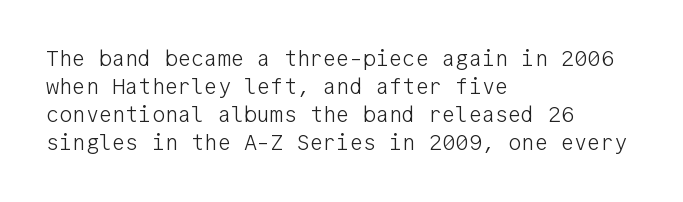
{"italic": "no", "bold": "no", "underline": "no", "align": "left", "line_spacing": "normal", "line_spacing_ratio": 1.28, "letter_spacing": "normal", "letter_spacing_em": 0.0, "glyph_px": 22}
